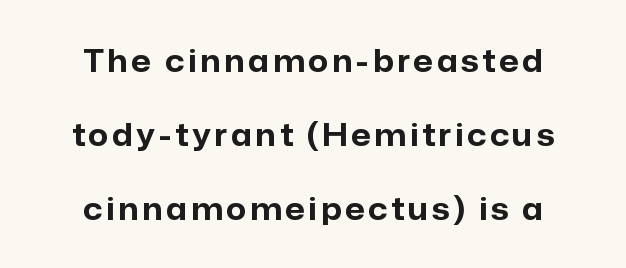
Type without underlining. Teacher's note: observe the equal gaps on both sides — that is centered alignment. The passage shown is typed in a proportional face where columns would drift. What's the leading like? Stretched, with rows far apart.
